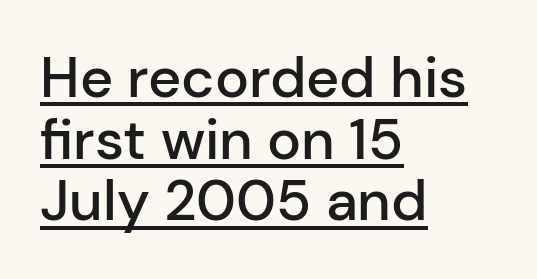
The image shows 57 px semibold sans-serif type, upright; set left-aligned, tight line spacing (1.08x), normal letter spacing, underlined; low stroke contrast and a medium x-height.
